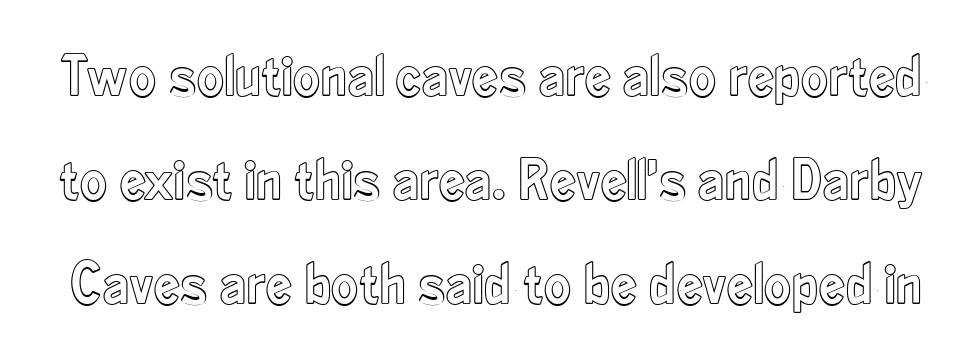
Italic: no, the glyphs are upright roman. Look at the tracking — it's just the regular setting, nothing added. Each letter keeps its own natural width here, so spacing adapts to shape. Bare-footed words on every line.
